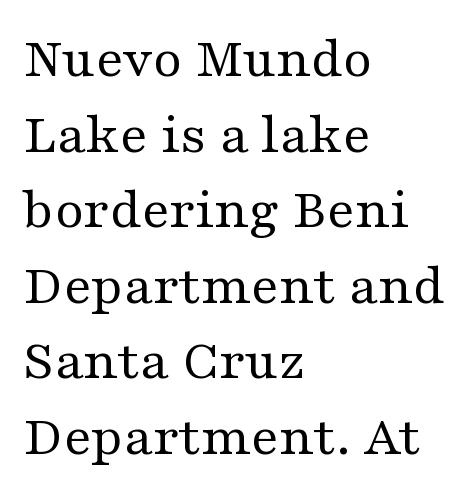
Does extra space separate the letters? No, they use regular spacing. Do the letters lean? They stand straight. I'd call this a serif setting — the letters wear small feet. Here the designer chose a conventional face with non-uniform glyph widths. Casual observation: everything's shoved over to the left. Compared with typical paragraphs, the rows here are spaced about the same.
